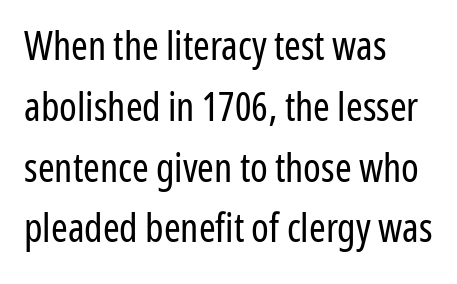
Q: Is the text bold? A: No.
Q: Is the text italic (slanted)? A: No, it is upright.
Q: Is the typeface a serif or a sans-serif typeface? A: Sans-serif.
Q: Is the text underlined? A: No.
Q: How is the paragraph aligned? A: Left-aligned.
Q: Is the spacing between letters normal or unusually wide? A: Normal.
Q: Is the spacing between lines tight, normal or loose? A: Normal.
Q: Width (condensed, normal, or wide)? A: Condensed.
Q: Stroke contrast? A: Low.
Q: x-height? A: Medium.
Q: Monospaced? A: No.
